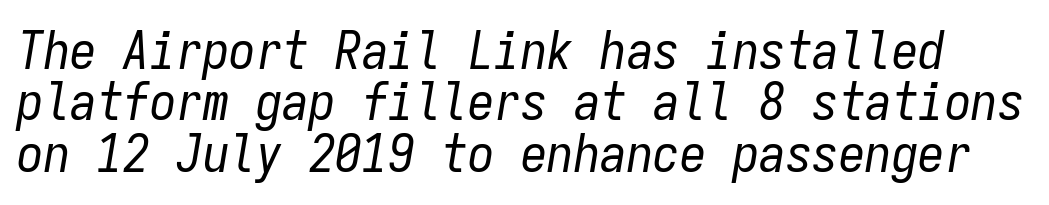
{"italic": "yes", "lean": "right", "slant_degrees": 9, "bold": "no", "weight": "regular", "width": "condensed", "stroke_contrast": "low", "x_height": "medium", "monospaced": "yes", "underline": "no", "line_spacing": "tight", "line_spacing_ratio": 0.97, "letter_spacing": "normal", "letter_spacing_em": 0.0, "glyph_px": 53}
